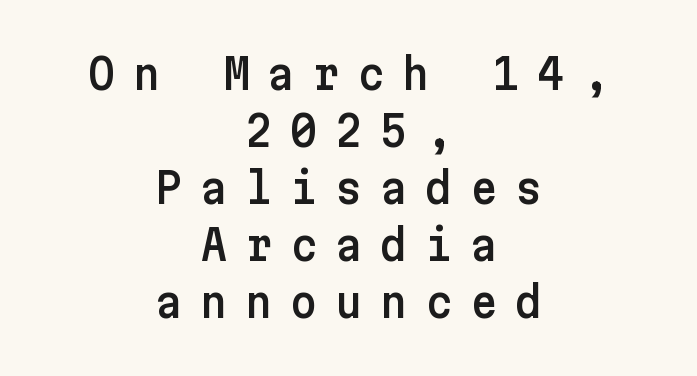
{"serif": "no", "italic": "no", "width": "normal", "stroke_contrast": "low", "x_height": "medium", "underline": "no", "align": "center", "line_spacing": "normal", "line_spacing_ratio": 1.36, "letter_spacing": "wide", "letter_spacing_em": 0.42, "glyph_px": 42}
